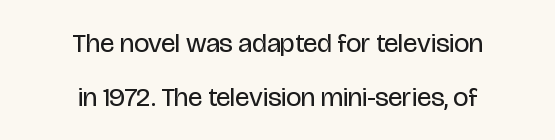
{"italic": "no", "bold": "no", "underline": "no", "align": "center", "line_spacing": "loose", "line_spacing_ratio": 1.99, "letter_spacing": "normal", "letter_spacing_em": 0.0, "glyph_px": 27}
